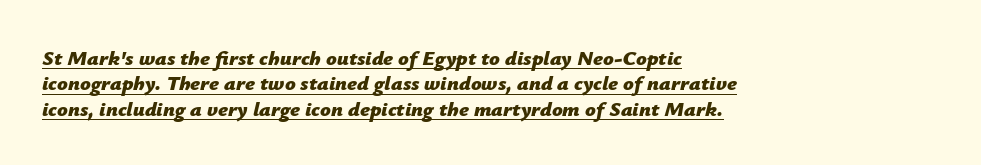
Caption: bold face, heavy strokes. The text block is weighted toward the left margin, trailing off unevenly rightward. The glyphs look as if they've been sheared to an angle. Nobody touched the tracking dial on this one.
